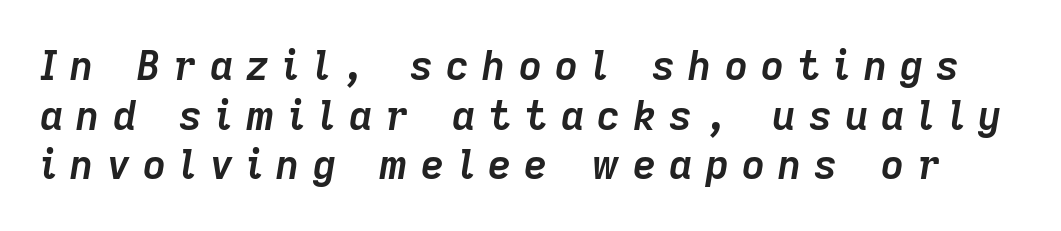
{"italic": "yes", "lean": "right", "slant_degrees": 9, "bold": "yes", "weight": "semibold", "width": "normal", "stroke_contrast": "low", "x_height": "medium", "monospaced": "no", "underline": "no", "line_spacing_ratio": 1.24, "letter_spacing": "wide", "letter_spacing_em": 0.33, "glyph_px": 40}
